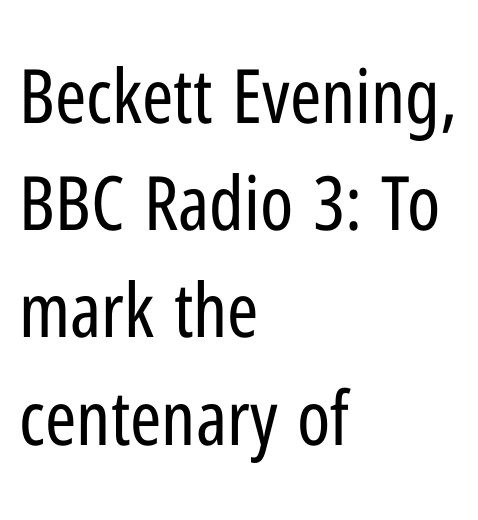
The line texture is even and compact thanks to regular tracking. The rendering uses natural spacing where letterforms have individual widths. The space directly below the letters is spotless. Is this a sans? Yes — the strokes have no serifs.
